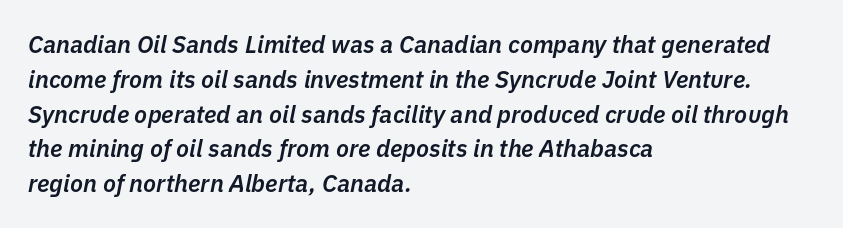
What stands out about the letter spacing? Nothing — it is the standard amount. What weight is shown? A semibold, between regular and bold. Type without underlining. Notice how descenders clear the ascenders below comfortably — that's standard leading. Notice how the stems are inclined rather than vertical — that's the hallmark of italics. Line starts are locked; line ends wander.
